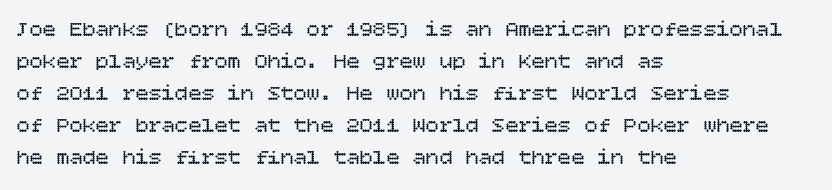
{"italic": "no", "bold": "no", "underline": "no", "align": "left", "line_spacing": "normal", "line_spacing_ratio": 1.46, "letter_spacing": "normal", "letter_spacing_em": 0.0, "glyph_px": 22}
